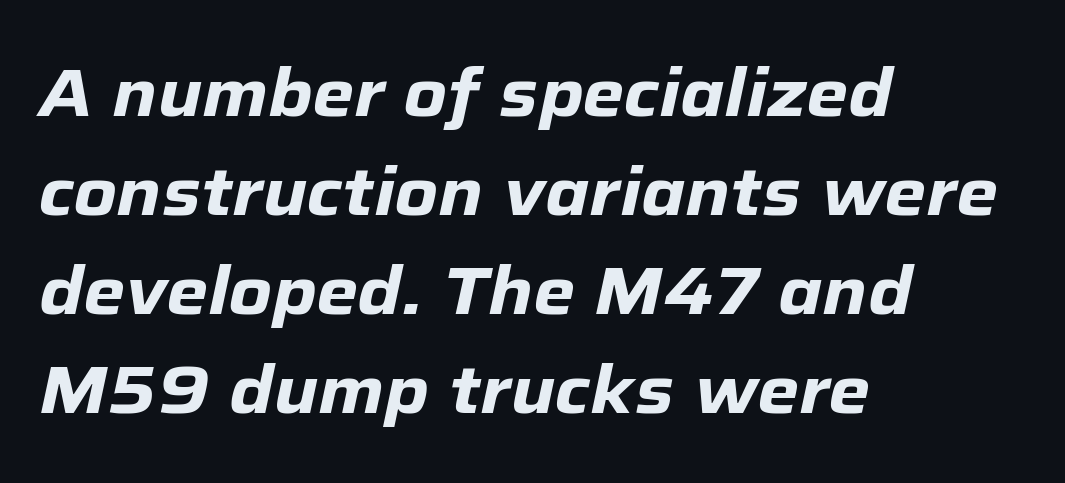
{"italic": "yes", "lean": "right", "slant_degrees": 12, "bold": "yes", "weight": "heavy", "width": "normal", "stroke_contrast": "low", "x_height": "medium", "monospaced": "no", "underline": "no", "align": "left", "line_spacing": "normal", "line_spacing_ratio": 1.48, "letter_spacing": "normal", "letter_spacing_em": 0.0, "glyph_px": 67}
